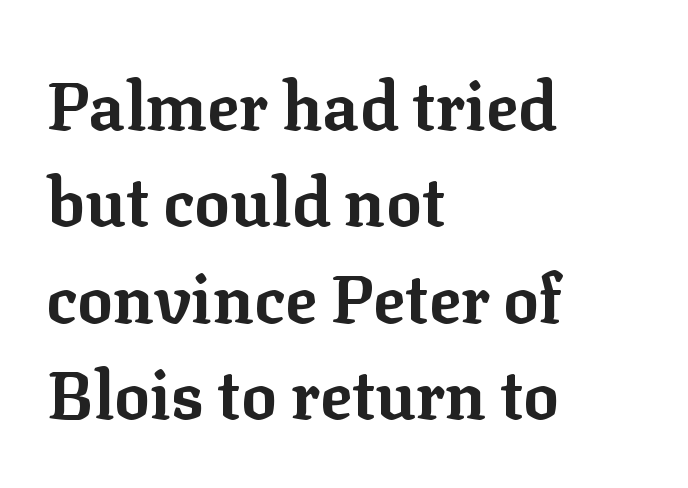
Strokes here are thick enough to call this a true bold. The vertical gap from one line to the next is medium. If you drew a ruler down the left edge, every line would touch it. The glyphs in this specimen are seriffed. Nobody drew a line under any word here.
